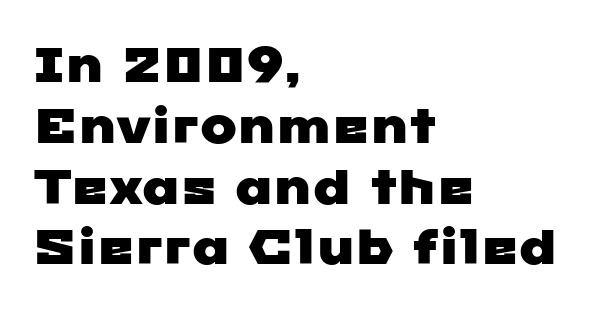
{"serif": "no", "width": "wide", "stroke_contrast": "low", "x_height": "medium", "monospaced": "no", "underline": "no", "align": "left", "line_spacing_ratio": 1.24, "letter_spacing": "normal", "letter_spacing_em": 0.0, "glyph_px": 49}
